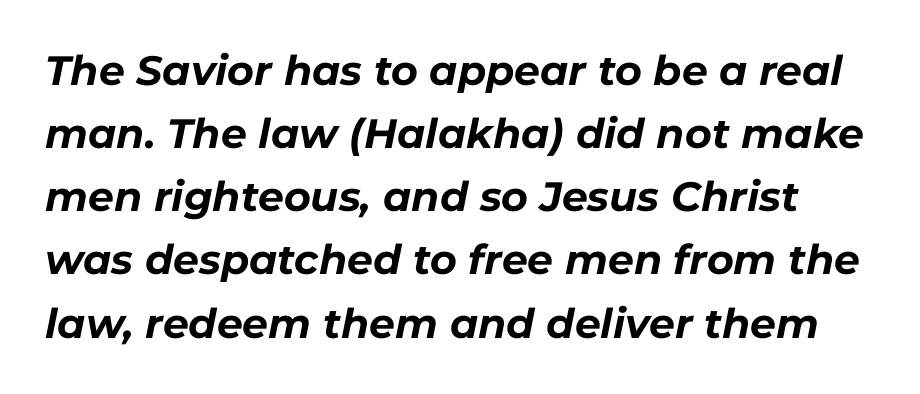
Q: Is the text bold? A: Yes.
Q: Is the text italic (slanted)? A: Yes, it leans right by about 11 degrees.
Q: Is the text underlined? A: No.
Q: Is the spacing between letters normal or unusually wide? A: Normal.
Q: Is the spacing between lines tight, normal or loose? A: Normal.
Q: Width (condensed, normal, or wide)? A: Normal.
Q: Stroke contrast? A: Low.
Q: x-height? A: Medium.
Q: Monospaced? A: No.
